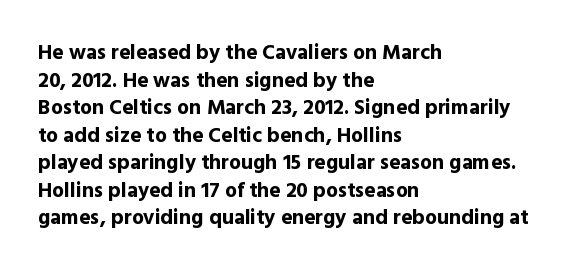
The image shows 21 px bold type, upright; set left-aligned, normal line spacing (1.31x), normal letter spacing, not underlined.
